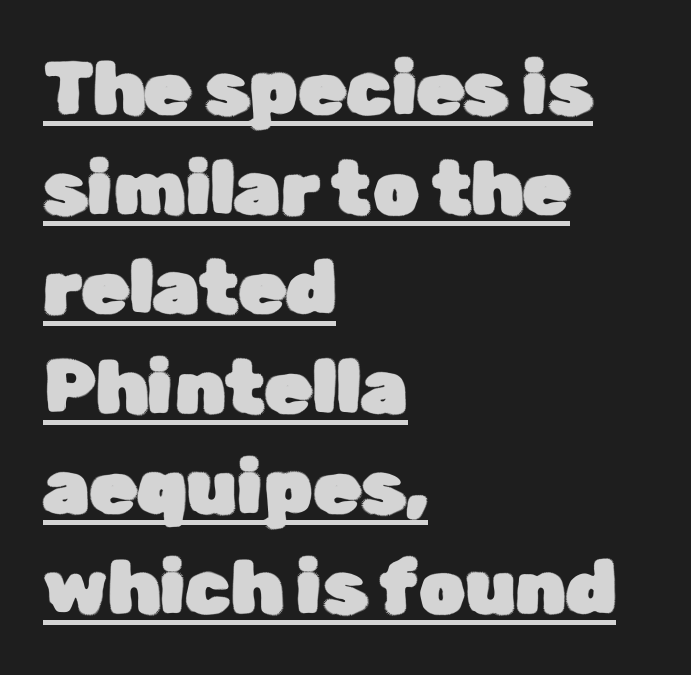
Q: Is the text italic (slanted)? A: No, it is upright.
Q: Is the typeface a serif or a sans-serif typeface? A: Sans-serif.
Q: Is the text underlined? A: Yes.
Q: How is the paragraph aligned? A: Left-aligned.
Q: Is the spacing between letters normal or unusually wide? A: Normal.
Q: Is the spacing between lines tight, normal or loose? A: Normal.
Q: Width (condensed, normal, or wide)? A: Normal.
Q: Stroke contrast? A: Low.
Q: x-height? A: Medium.
Q: Monospaced? A: No.
